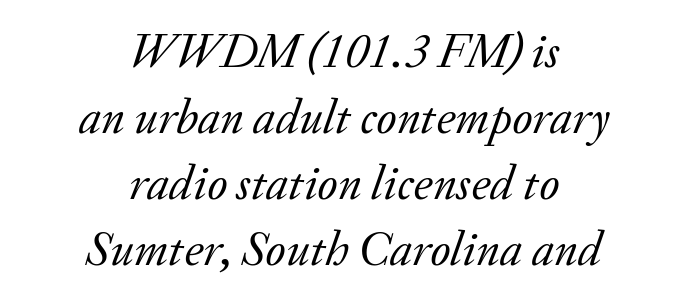
The image shows 49 px regular-weight serif type, italic (leaning right); set centered, normal line spacing (1.35x), normal letter spacing, not underlined; low stroke contrast and a small x-height.
